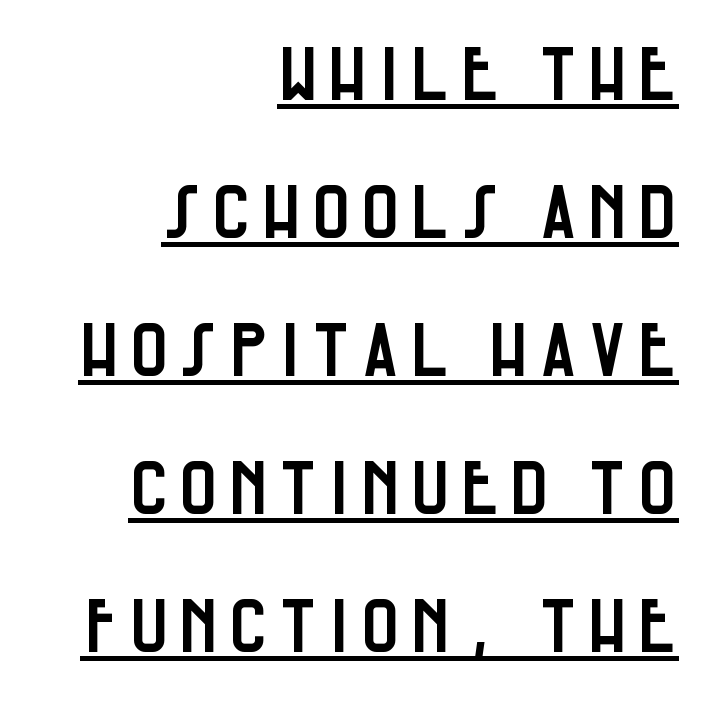
The image shows 73 px condensed sans-serif type, upright; set right-aligned, line spacing 1.89x, underlined; low stroke contrast and a large x-height.
